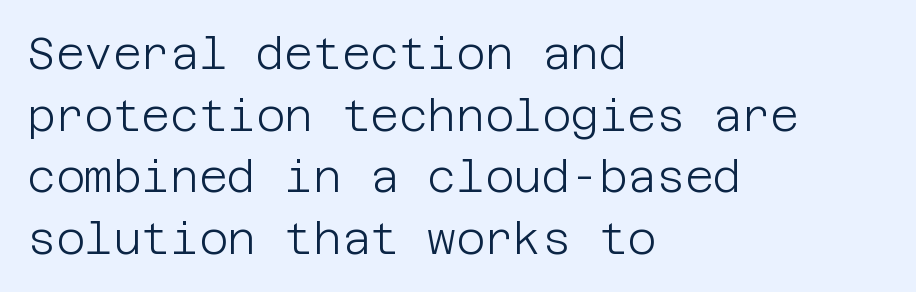
{"serif": "no", "italic": "no", "bold": "no", "weight": "light", "width": "normal", "stroke_contrast": "low", "x_height": "large", "underline": "no", "align": "left", "line_spacing": "normal", "line_spacing_ratio": 1.4, "letter_spacing": "normal", "letter_spacing_em": 0.0, "glyph_px": 44}
